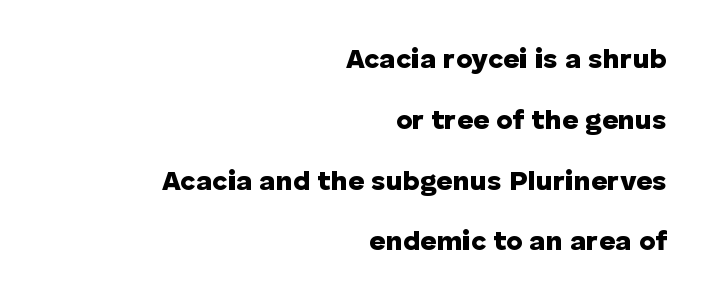
The image shows 28 px heavy sans-serif type, upright; set right-aligned, loose line spacing (2.17x), normal letter spacing, not underlined; low stroke contrast and a medium x-height.
